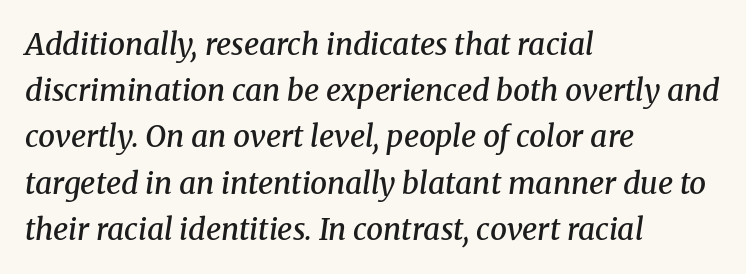
{"serif": "yes", "italic": "yes", "lean": "right", "slant_degrees": 8, "bold": "semi", "weight": "semibold", "width": "normal", "stroke_contrast": "medium", "x_height": "medium", "monospaced": "no", "underline": "no", "align": "left", "line_spacing": "normal", "line_spacing_ratio": 1.54, "letter_spacing": "normal", "letter_spacing_em": 0.0, "glyph_px": 30}
